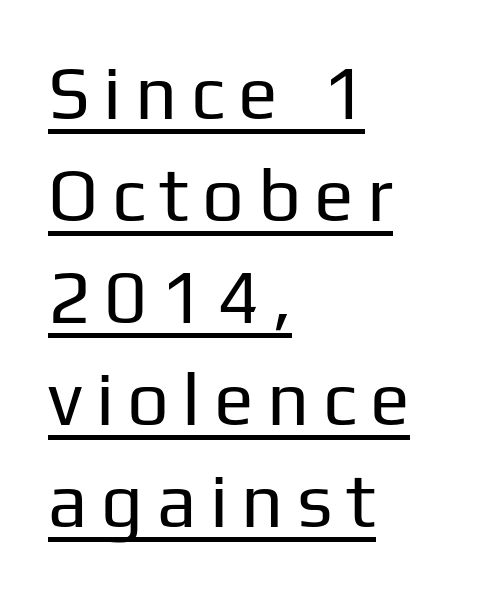
Underline: present. The typeface has the unassuming heft of standard copy or less. Is there any slant? The stems are plumb. Each letter's strokes conclude bluntly, with no projecting serifs. Typeset ragged right — the left edge is the straight one. The block of text has a typical density, with ordinary space between rows.
